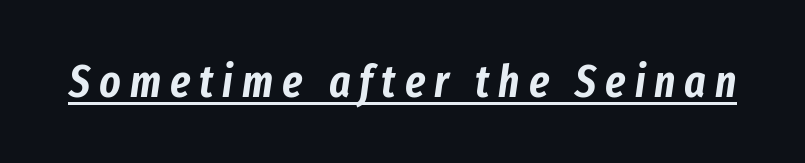
Do the characters align in a grid? No, the font is proportional. Students, note that the glyphs here are deliberately spaced far apart. It's the slanting kind of type. Check the space under the baseline: a stroke is drawn there.
